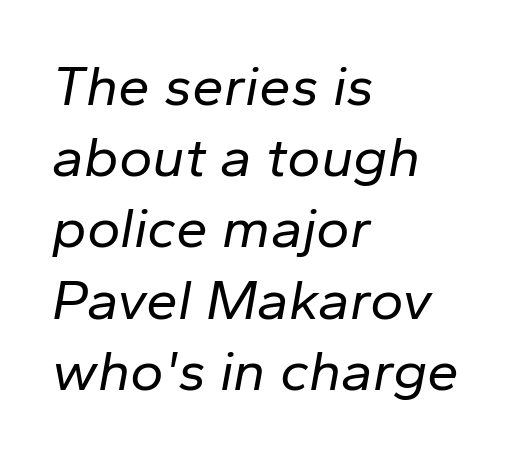
Q: Is the text bold? A: No.
Q: Is the text italic (slanted)? A: Yes, it leans right by about 10 degrees.
Q: Is the text underlined? A: No.
Q: How is the paragraph aligned? A: Left-aligned.
Q: Is the spacing between letters normal or unusually wide? A: Normal.
Q: Is the spacing between lines tight, normal or loose? A: Normal.
Q: Width (condensed, normal, or wide)? A: Normal.
Q: Stroke contrast? A: Low.
Q: x-height? A: Medium.
Q: Monospaced? A: No.
